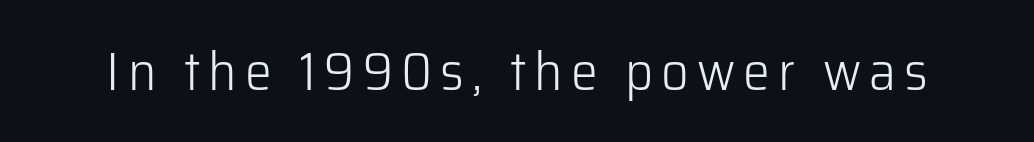
The image shows 54 px light sans-serif type, upright; set not underlined; low stroke contrast and a medium x-height.
